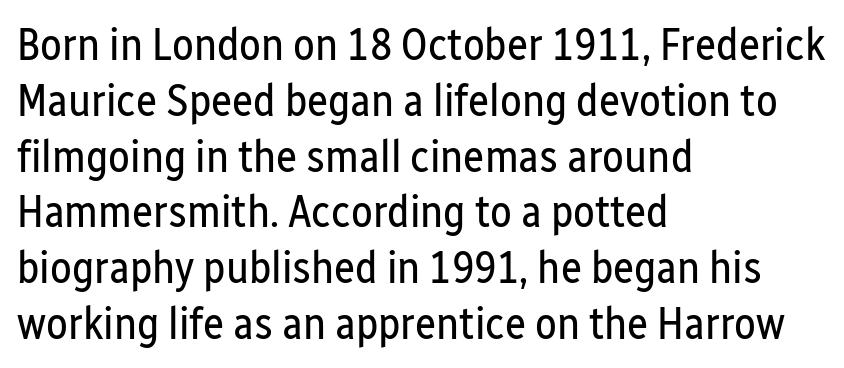
The image shows 45 px regular-weight, condensed sans-serif type, upright; set left-aligned, line spacing 1.24x, normal letter spacing, not underlined; low stroke contrast and a medium x-height.
